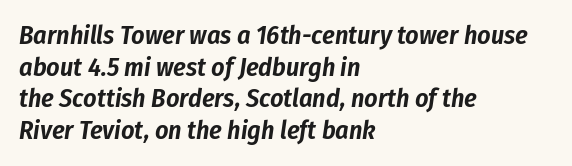
Q: Is the text italic (slanted)? A: Yes, it leans right by about 8 degrees.
Q: Is the text underlined? A: No.
Q: How is the paragraph aligned? A: Left-aligned.
Q: Is the spacing between letters normal or unusually wide? A: Normal.
